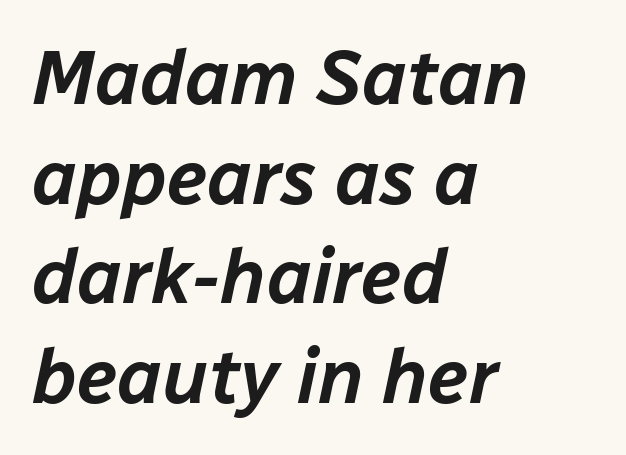
This sample uses an oblique cut, with every glyph tilted off the vertical. Reading down the column, the eye jumps a familiar distance to each next line. This rendering uses left alignment, leaving the right contour irregular. Glance below the letters and you will spot only blank space. A typesetter would call this proportional, since set widths differ per character. A typesetter would call this zero additional tracking.
